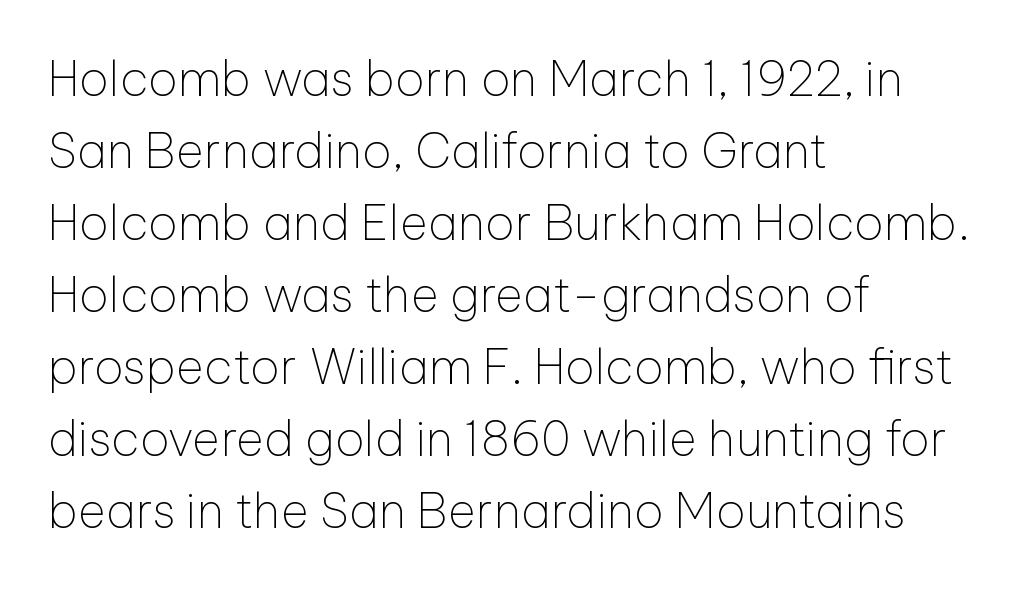
Each word holds together tightly as a unit, with standard inter-letter gaps. Regarding serifs, this sample does without them. Check the space under the baseline: it is left empty. If you drew a ruler down the left edge, every line would touch it. Line spacing here is normal.
